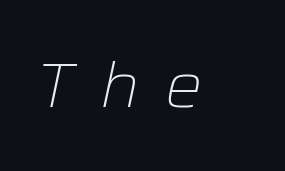
Does extra space separate the letters? Yes, quite a lot of it. A clean baseline with only descenders dipping below it. No chunkiness to these letters — they're not bold. Notice how the stems are inclined rather than vertical — that's the hallmark of italics. Do the characters align in a grid? No, the font is proportional.
